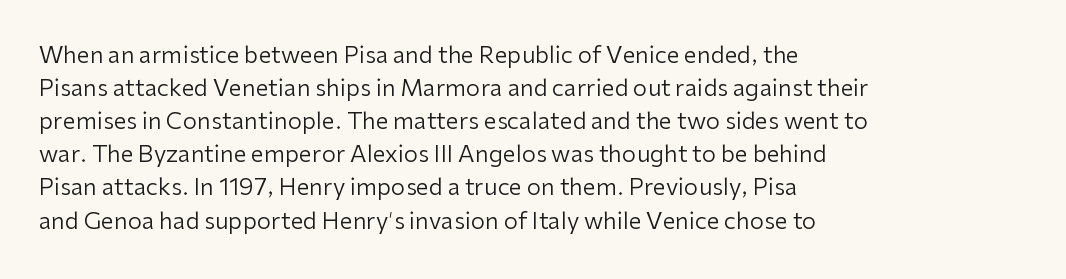
Q: Is the text bold? A: No.
Q: Is the text italic (slanted)? A: No, it is upright.
Q: Is the text underlined? A: No.
Q: How is the paragraph aligned? A: Left-aligned.
Q: Is the spacing between letters normal or unusually wide? A: Normal.
Q: Is the spacing between lines tight, normal or loose? A: Normal.
